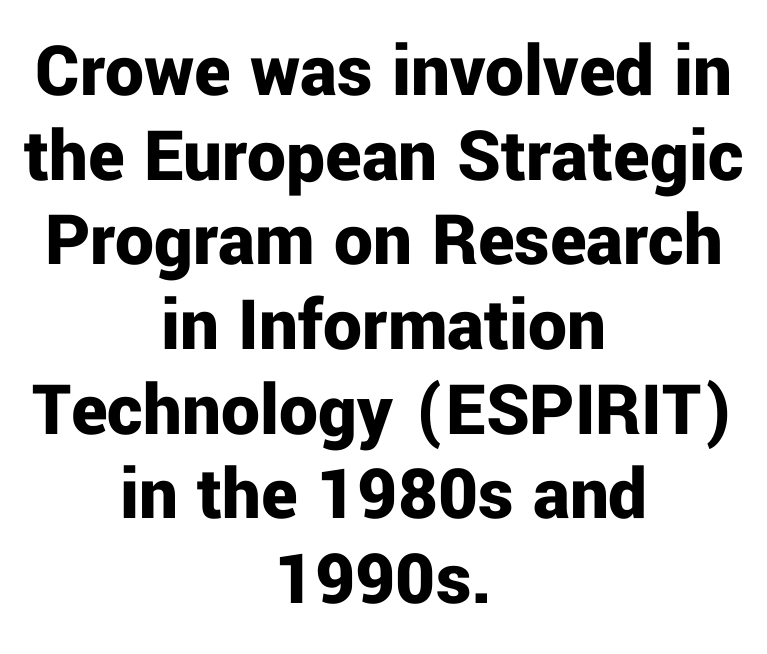
{"serif": "no", "italic": "no", "bold": "yes", "weight": "bold", "width": "normal", "stroke_contrast": "low", "x_height": "medium", "monospaced": "no", "underline": "no", "align": "center", "line_spacing": "tight", "line_spacing_ratio": 1.1, "letter_spacing": "normal", "letter_spacing_em": 0.0, "glyph_px": 77}
